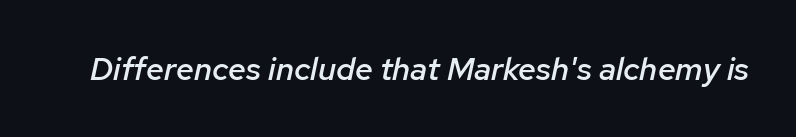
Inter-character spacing is left at the font's built-in metrics. Weight: semibold (demi). Slant detected: the letters are inclined. Descenders are the only things crossing below the line. The rendering uses natural spacing where letterforms have individual widths.
